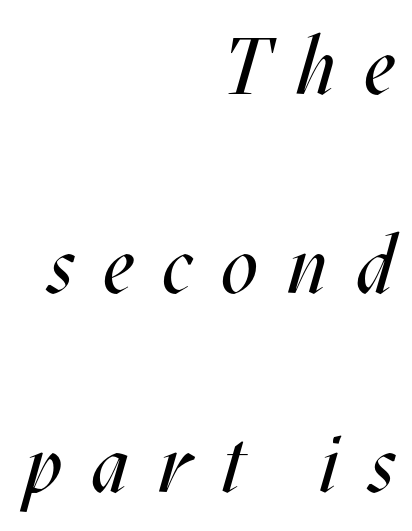
Q: Is the text bold? A: No.
Q: Is the text italic (slanted)? A: Yes, it leans right by about 17 degrees.
Q: Is the text underlined? A: No.
Q: How is the paragraph aligned? A: Right-aligned.
Q: Is the spacing between letters normal or unusually wide? A: Unusually wide.
Q: Is the spacing between lines tight, normal or loose? A: Loose.
Q: Width (condensed, normal, or wide)? A: Condensed.
Q: Stroke contrast? A: Medium.
Q: x-height? A: Large.
Q: Monospaced? A: No.
